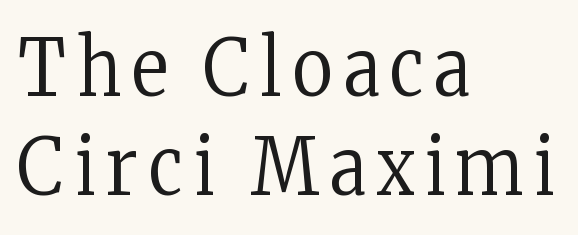
The image shows 79 px regular-weight, condensed serif type, upright; set left-aligned, normal line spacing (1.25x), not underlined; low stroke contrast and a medium x-height.
